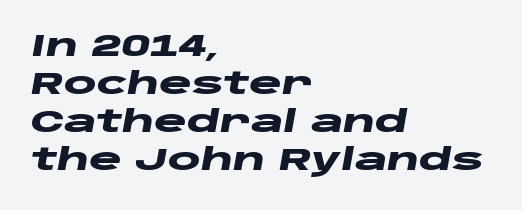
Look at the tracking — it's just the regular setting, nothing added. Each letter keeps its own natural width here, so spacing adapts to shape. Underline: absent. The lettering tilts uniformly, giving the passage an italic look.
